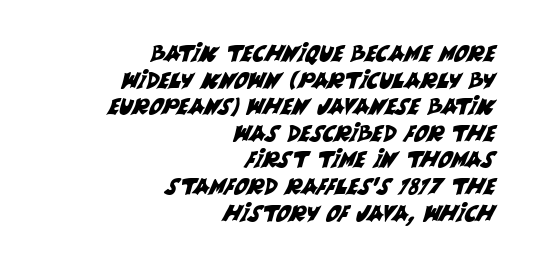
{"underline": "no", "align": "right", "line_spacing_ratio": 1.21, "letter_spacing": "normal", "letter_spacing_em": 0.0, "glyph_px": 22}
